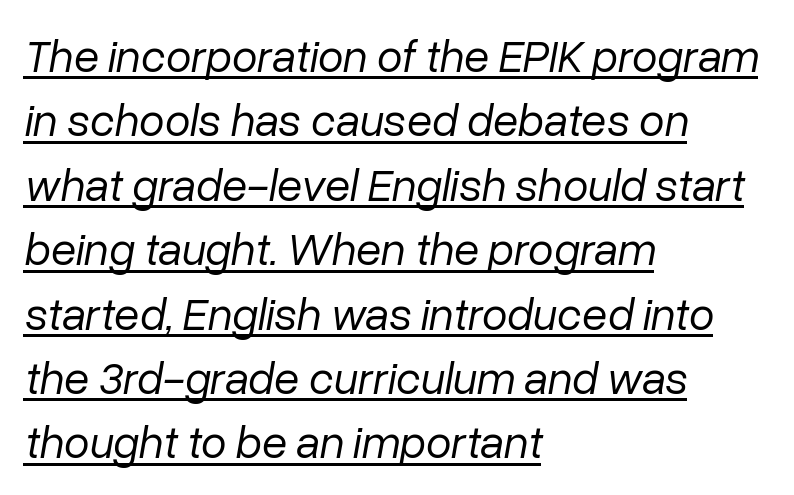
{"italic": "yes", "lean": "right", "slant_degrees": 10, "bold": "no", "weight": "regular", "width": "normal", "stroke_contrast": "low", "x_height": "medium", "monospaced": "no", "underline": "yes", "align": "left", "line_spacing": "normal", "line_spacing_ratio": 1.4, "letter_spacing": "normal", "letter_spacing_em": 0.0, "glyph_px": 46}
